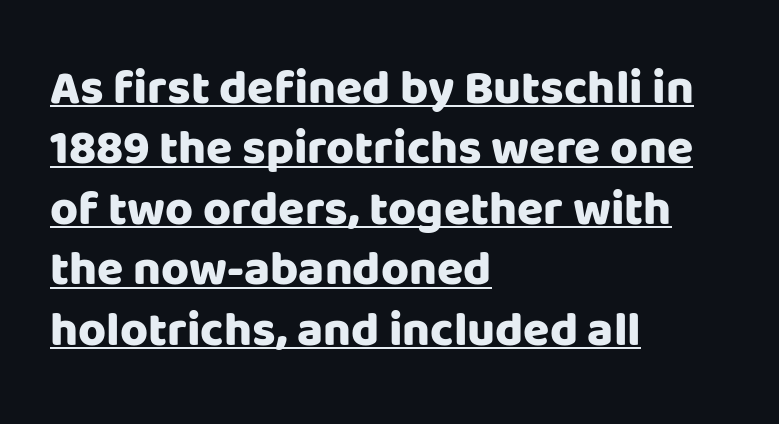
The rendering uses a bold face; every stroke is thick and dark. Upright lettering throughout. Caption: multi-line text, flush left, ragged right. A typesetter would call this leading conventional body-copy spacing.
